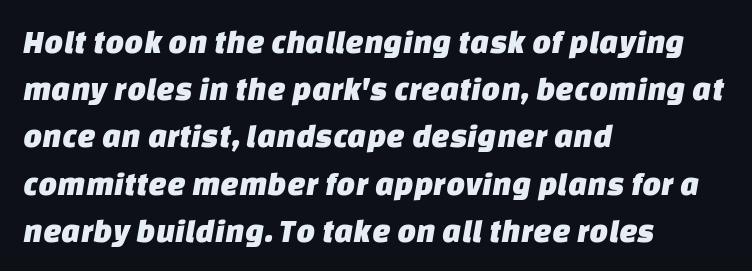
{"serif": "no", "width": "normal", "stroke_contrast": "low", "x_height": "large", "monospaced": "no", "underline": "no", "align": "left", "line_spacing": "normal", "line_spacing_ratio": 1.43, "letter_spacing": "normal", "letter_spacing_em": 0.0, "glyph_px": 33}
